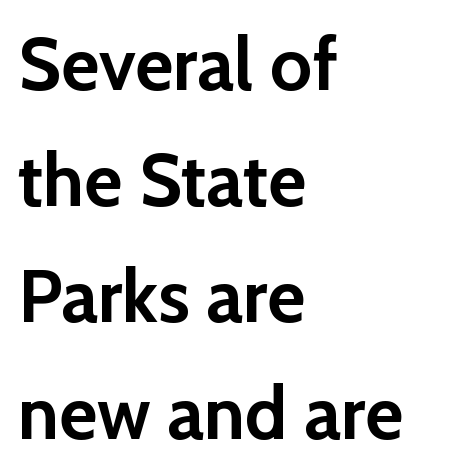
Chunky letters — that's bold for sure. Left-aligned paragraph, ragged on the right. The face used here is a sans, in the tradition of grotesques and geometrics. The specimen reads as upright at a glance. Horizontal bands of white between lines are of average thickness. Check under the words: just untouched page.
